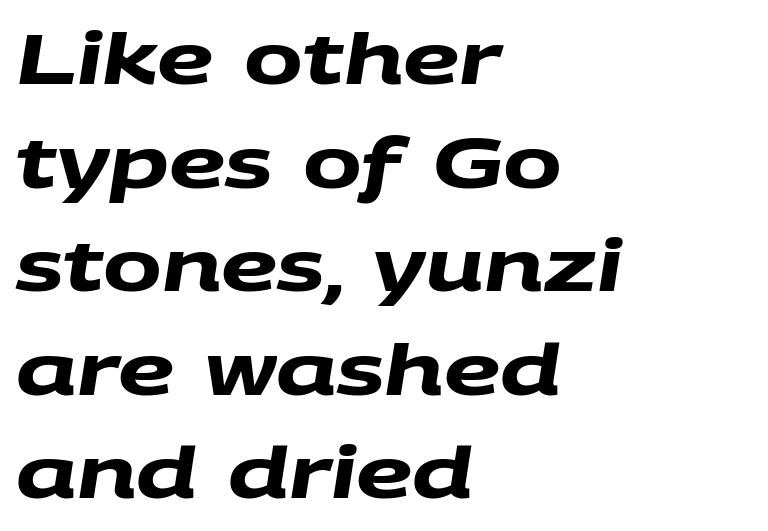
Q: Is the text bold? A: Yes.
Q: Is the typeface a serif or a sans-serif typeface? A: Sans-serif.
Q: Is the text underlined? A: No.
Q: How is the paragraph aligned? A: Left-aligned.
Q: Is the spacing between letters normal or unusually wide? A: Normal.
Q: Is the spacing between lines tight, normal or loose? A: Normal.
Q: Width (condensed, normal, or wide)? A: Wide.
Q: Stroke contrast? A: Medium.
Q: x-height? A: Large.
Q: Monospaced? A: No.
